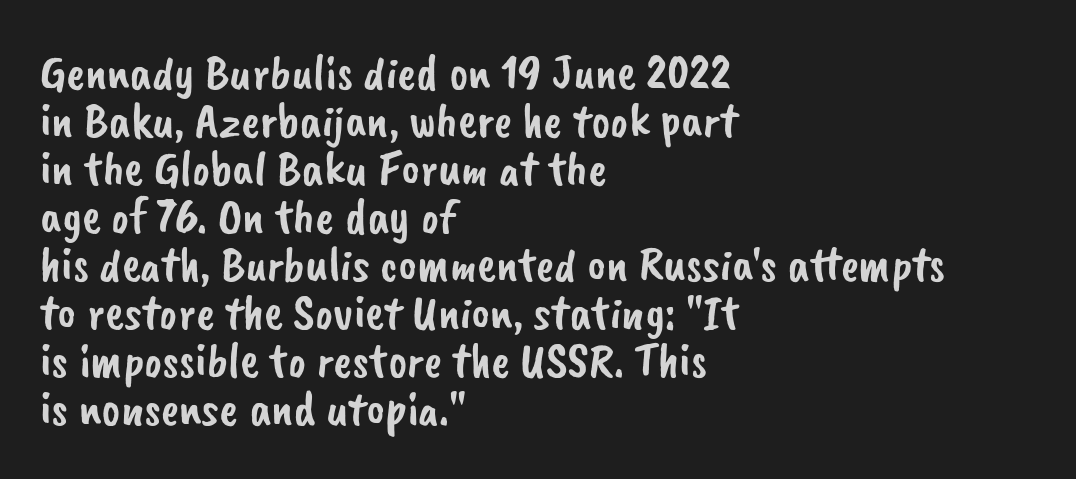
The image shows 50 px sans-serif type; set left-aligned, tight line spacing (0.96x), normal letter spacing, not underlined; low stroke contrast and a small x-height.
